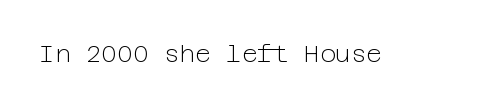
Only glyphs here, with clear space below each row. Notice how the stems are strictly vertical — no italics here. Between one letter and the next there's only the usual sliver of space. Is this a heavy cut? Hardly; it is regular or lighter.
